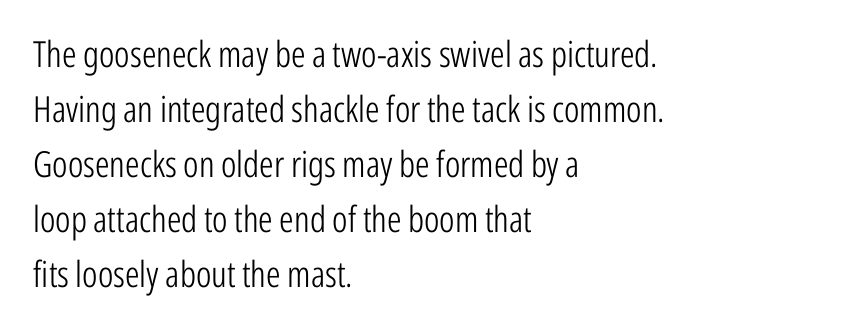
Q: Is the text bold? A: No.
Q: Is the text italic (slanted)? A: No, it is upright.
Q: Is the typeface a serif or a sans-serif typeface? A: Sans-serif.
Q: Is the text underlined? A: No.
Q: How is the paragraph aligned? A: Left-aligned.
Q: Is the spacing between letters normal or unusually wide? A: Normal.
Q: Is the spacing between lines tight, normal or loose? A: Normal.
Q: Width (condensed, normal, or wide)? A: Condensed.
Q: Stroke contrast? A: Low.
Q: x-height? A: Medium.
Q: Monospaced? A: No.
